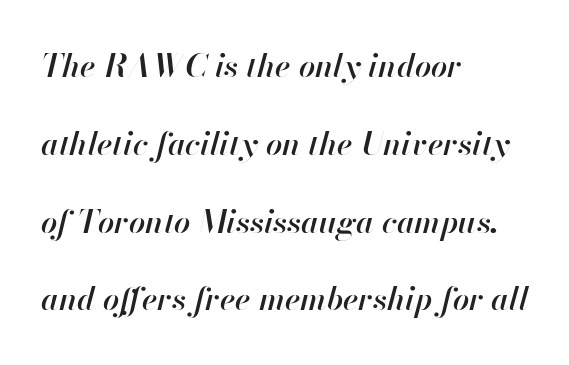
{"italic": "yes", "lean": "right", "slant_degrees": 13, "bold": "semi", "weight": "semibold", "width": "normal", "stroke_contrast": "high", "x_height": "small", "monospaced": "no", "underline": "no", "align": "left", "line_spacing": "loose", "line_spacing_ratio": 2.43, "letter_spacing": "normal", "letter_spacing_em": 0.0, "glyph_px": 32}
